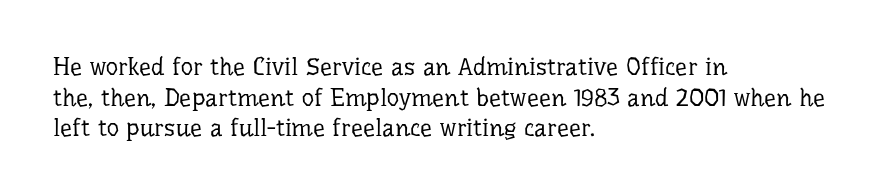
The image shows 24 px text type, upright; set left-aligned, normal line spacing (1.28x), normal letter spacing, not underlined.
